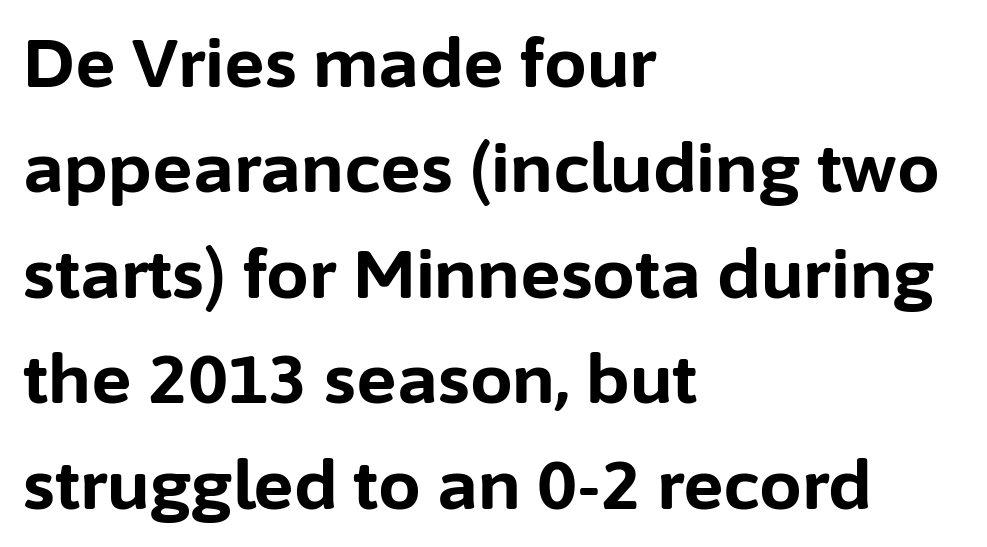
{"serif": "no", "italic": "no", "bold": "yes", "weight": "bold", "width": "normal", "stroke_contrast": "low", "x_height": "medium", "monospaced": "no", "underline": "no", "align": "left", "line_spacing": "normal", "line_spacing_ratio": 1.55, "letter_spacing": "normal", "letter_spacing_em": 0.0, "glyph_px": 68}
